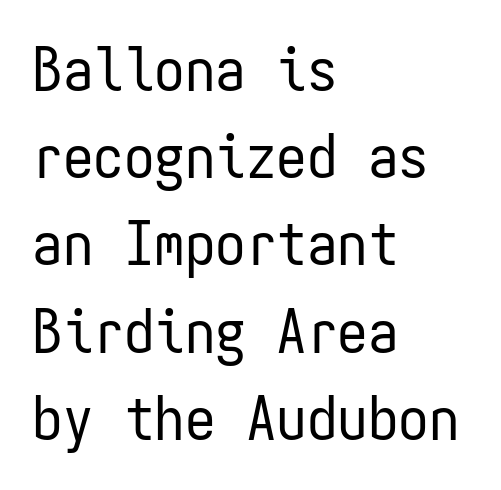
{"serif": "no", "italic": "no", "bold": "no", "weight": "regular", "width": "condensed", "stroke_contrast": "low", "x_height": "medium", "monospaced": "yes", "underline": "no", "align": "left", "line_spacing": "normal", "line_spacing_ratio": 1.43, "letter_spacing": "normal", "letter_spacing_em": 0.0, "glyph_px": 61}
